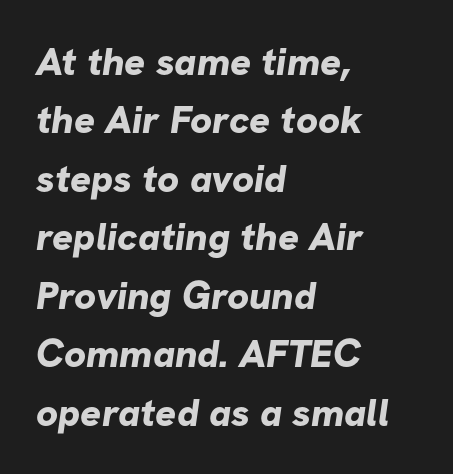
Typographically, this falls in the sans-serif category. There is no visible air inserted between adjacent glyphs. Lines of text with bare space underneath. If you drew a ruler down the left edge, every line would touch it. This sample has the flowing, uneven cadence of proportional lettering.
